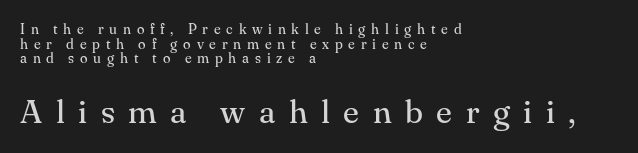
{"serif": "yes", "italic": "no", "bold": "no", "weight": "regular", "width": "normal", "stroke_contrast": "medium", "x_height": "small", "monospaced": "no", "underline": "no", "align": "left", "line_spacing": "tight", "line_spacing_ratio": 1.04, "letter_spacing": "wide", "letter_spacing_em": 0.41, "larger_block": "second", "size_ratio": 2.36, "glyph_px": 33}
